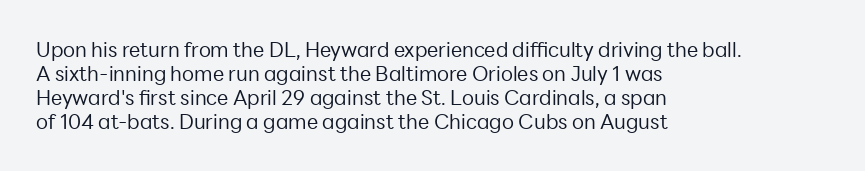
{"italic": "no", "bold": "no", "underline": "no", "align": "left", "line_spacing_ratio": 1.2, "letter_spacing": "normal", "letter_spacing_em": 0.0, "glyph_px": 20}
